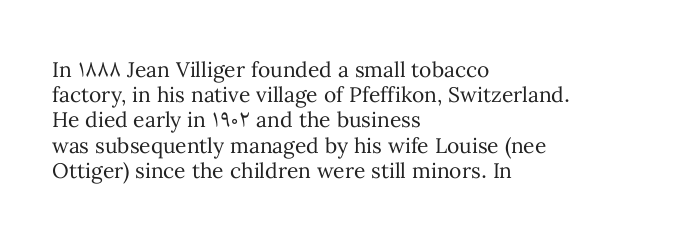
The image shows 21 px text type, upright; set left-aligned, line spacing 1.2x, normal letter spacing, not underlined.
